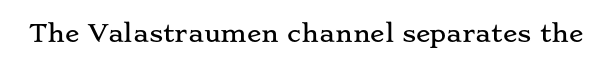
The image shows 24 px text type, upright; set normal letter spacing, not underlined.
